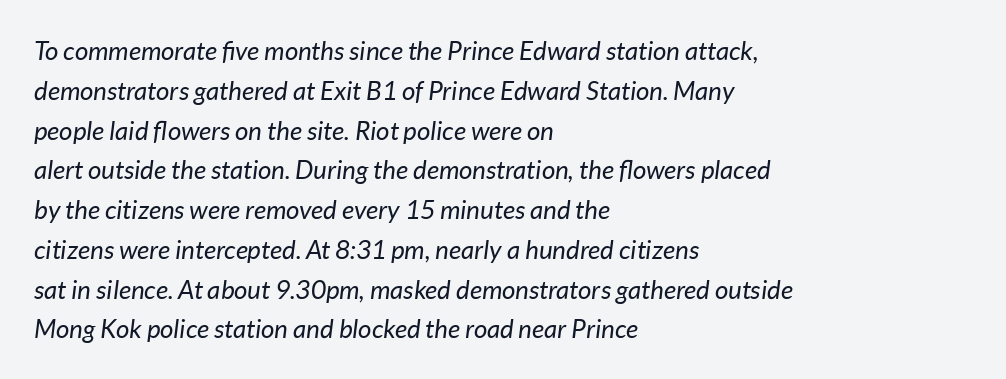
Does the leading feel generous? No, just average. Visually the block forms a straight wall on the left and a jagged coastline on the right. A typesetter would call this zero additional tracking. The strip under each line holds only bare page. The strokes are not fattened; the text isn't bold. The specimen reads as italic at a glance.
